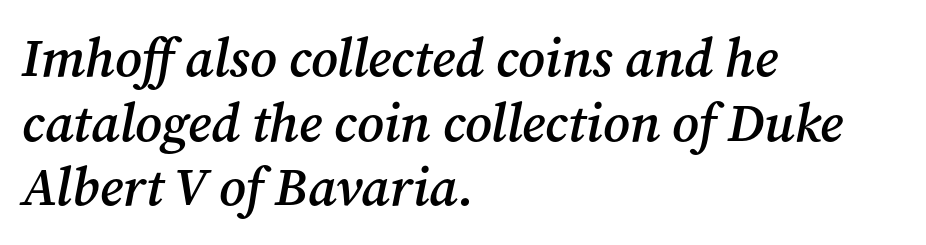
Letter spacing: default. Each letter keeps its own natural width here, so spacing adapts to shape. A typesetter would label this face a serif. Type without underlining. Slanted lettering throughout.
